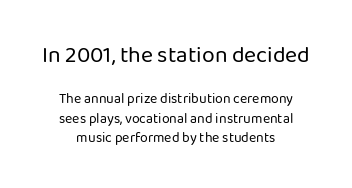
{"italic": "no", "bold": "no", "underline": "no", "align": "center", "line_spacing": "normal", "line_spacing_ratio": 1.41, "letter_spacing": "normal", "letter_spacing_em": 0.0, "larger_block": "first", "size_ratio": 1.64, "glyph_px": 23}
